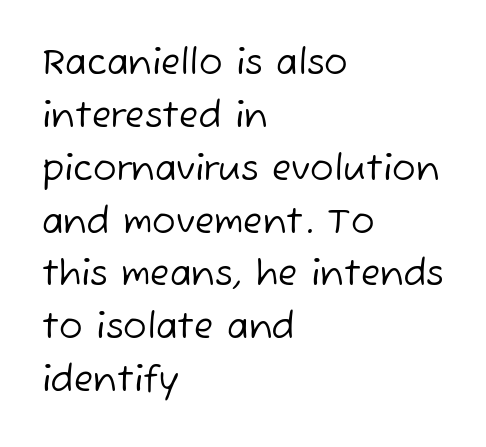
{"serif": "no", "bold": "no", "weight": "regular", "width": "normal", "stroke_contrast": "low", "x_height": "medium", "monospaced": "no", "underline": "no", "align": "left", "line_spacing": "normal", "line_spacing_ratio": 1.51, "letter_spacing": "normal", "letter_spacing_em": 0.0, "glyph_px": 35}
